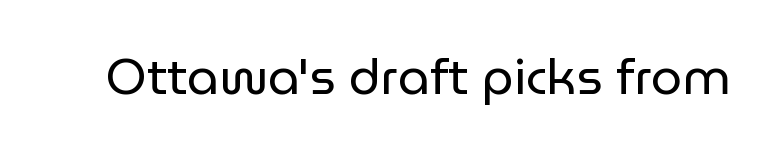
The image shows 50 px regular-weight sans-serif type, upright; set normal letter spacing, not underlined; low stroke contrast and a medium x-height.
